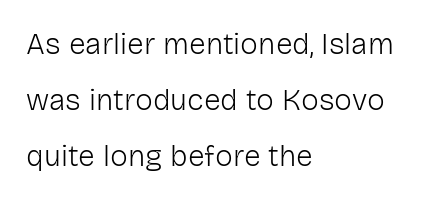
{"serif": "no", "italic": "no", "bold": "no", "weight": "light", "width": "normal", "stroke_contrast": "low", "x_height": "medium", "monospaced": "no", "underline": "no", "align": "left", "line_spacing_ratio": 1.86, "letter_spacing": "normal", "letter_spacing_em": 0.0, "glyph_px": 30}
